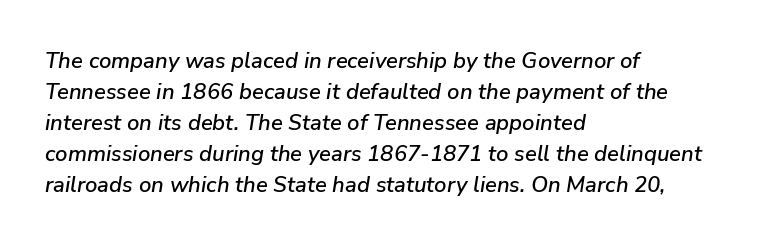
The image shows 22 px text type, italic (leaning right); set left-aligned, normal line spacing (1.41x), normal letter spacing, not underlined.
